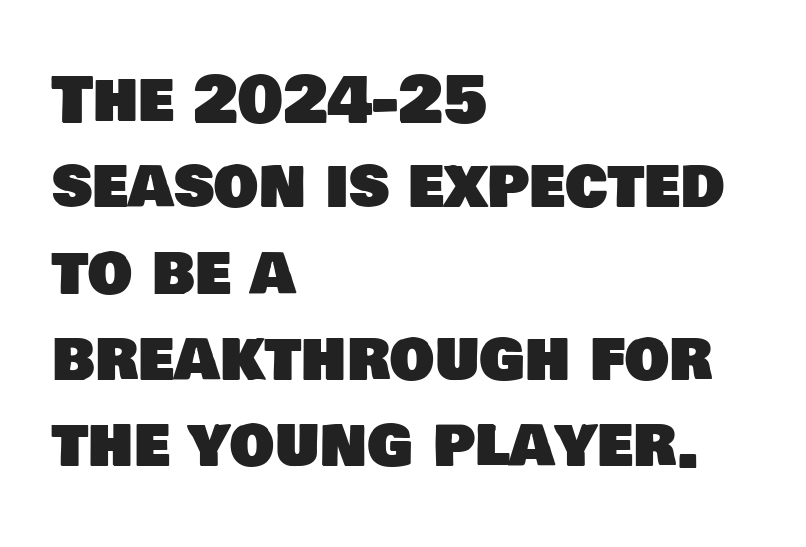
The image shows 63 px sans-serif type; set left-aligned, normal line spacing (1.37x), normal letter spacing, not underlined; low stroke contrast and a large x-height.
